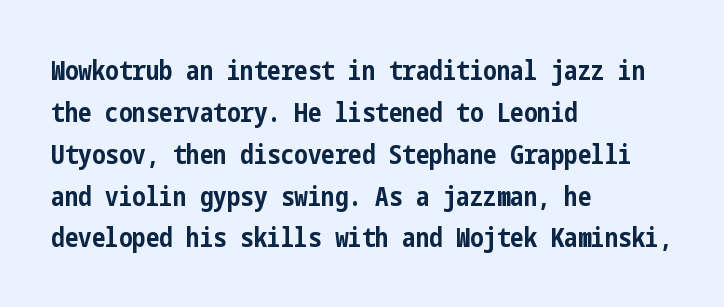
Q: Is the text bold? A: Yes.
Q: Is the text italic (slanted)? A: No, it is upright.
Q: Is the text underlined? A: No.
Q: How is the paragraph aligned? A: Left-aligned.
Q: Is the spacing between letters normal or unusually wide? A: Normal.
Q: Is the spacing between lines tight, normal or loose? A: Normal.
